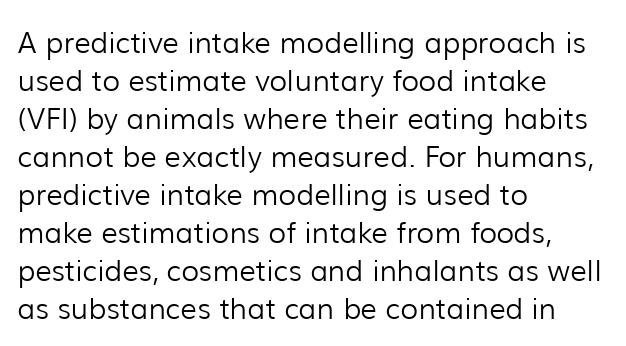
The image shows 29 px light sans-serif type, upright; set left-aligned, normal line spacing (1.31x), normal letter spacing, not underlined; low stroke contrast and a medium x-height.
